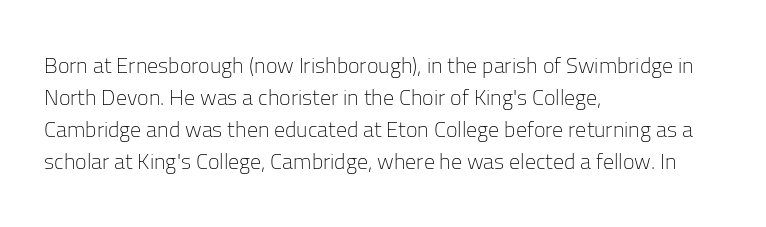
Q: Is the text bold? A: No.
Q: Is the text italic (slanted)? A: No, it is upright.
Q: Is the text underlined? A: No.
Q: How is the paragraph aligned? A: Left-aligned.
Q: Is the spacing between letters normal or unusually wide? A: Normal.
Q: Is the spacing between lines tight, normal or loose? A: Normal.
